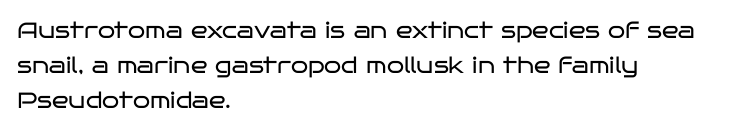
{"italic": "no", "bold": "no", "underline": "no", "align": "left", "line_spacing": "normal", "line_spacing_ratio": 1.58, "letter_spacing": "normal", "letter_spacing_em": 0.0, "glyph_px": 22}
